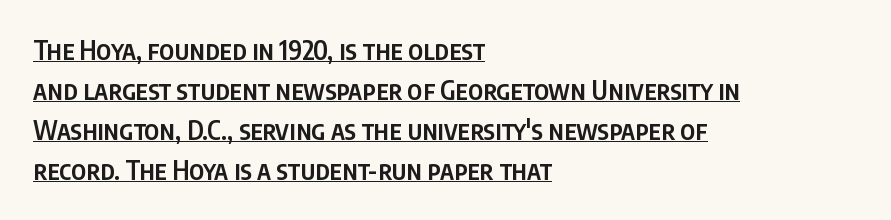
Q: Is the text bold? A: Semi-bold.
Q: Is the text italic (slanted)? A: No, it is upright.
Q: Is the text underlined? A: Yes.
Q: How is the paragraph aligned? A: Left-aligned.
Q: Is the spacing between letters normal or unusually wide? A: Normal.
Q: Is the spacing between lines tight, normal or loose? A: Normal.
